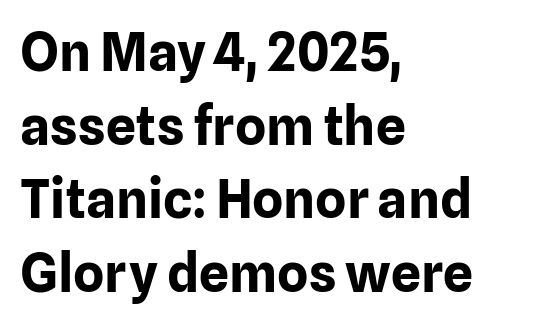
Q: Is the text bold? A: Yes.
Q: Is the text italic (slanted)? A: No, it is upright.
Q: Is the typeface a serif or a sans-serif typeface? A: Sans-serif.
Q: Is the text underlined? A: No.
Q: How is the paragraph aligned? A: Left-aligned.
Q: Is the spacing between letters normal or unusually wide? A: Normal.
Q: Is the spacing between lines tight, normal or loose? A: Normal.
Q: Width (condensed, normal, or wide)? A: Normal.
Q: Stroke contrast? A: Low.
Q: x-height? A: Medium.
Q: Monospaced? A: No.
